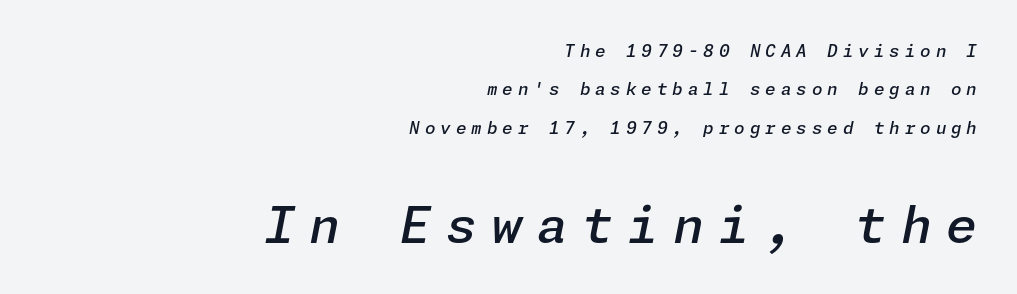
The image shows 50 px semibold type, italic (leaning right); set right-aligned, loose line spacing (2.26x), unusually wide letter spacing (+0.29 em), not underlined; the second (bottom) block is 2.94x larger; low stroke contrast and a medium x-height.
